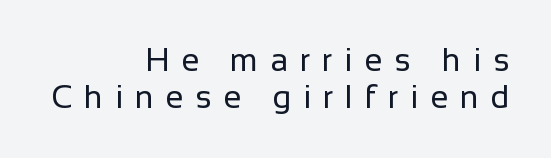
The image shows 32 px regular-weight sans-serif type, upright; set right-aligned, line spacing 1.17x, unusually wide letter spacing (+0.37 em), not underlined; low stroke contrast and a medium x-height.
